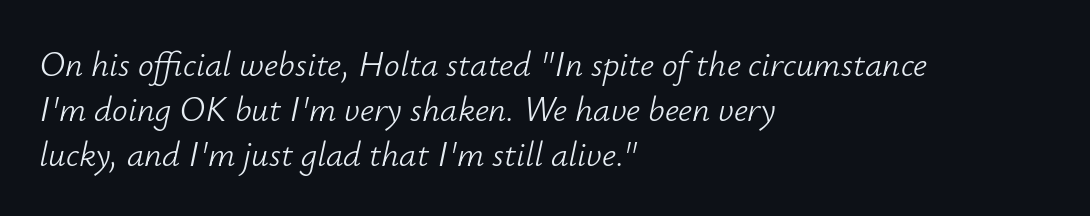
{"italic": "yes", "lean": "right", "slant_degrees": 12, "bold": "no", "weight": "light", "width": "normal", "stroke_contrast": "low", "x_height": "small", "monospaced": "no", "underline": "no", "align": "left", "line_spacing": "normal", "line_spacing_ratio": 1.28, "letter_spacing": "normal", "letter_spacing_em": 0.0, "glyph_px": 35}
